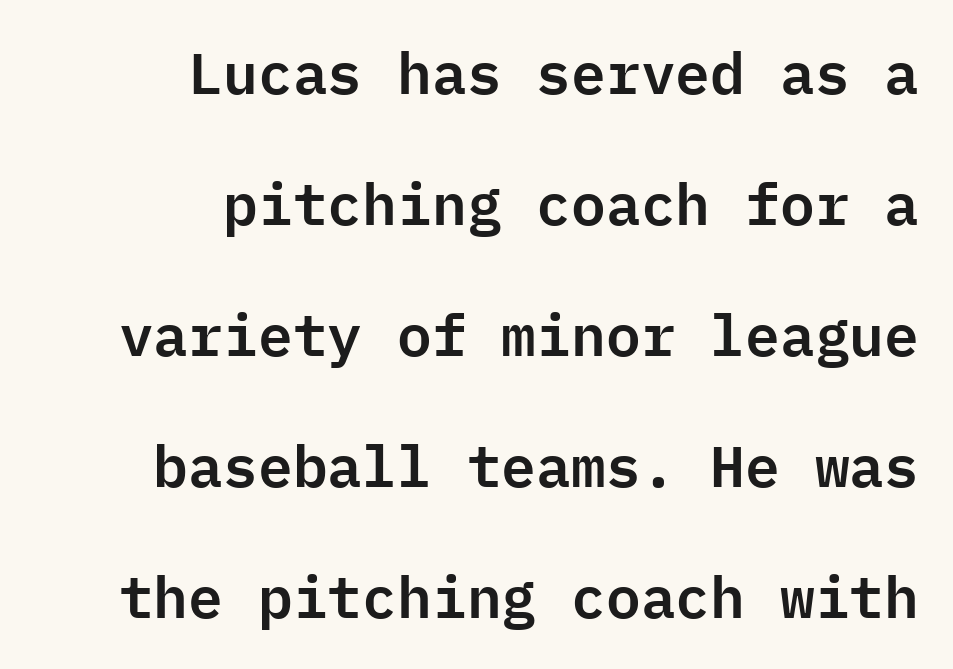
{"serif": "no", "italic": "no", "width": "normal", "stroke_contrast": "low", "x_height": "medium", "monospaced": "yes", "underline": "no", "align": "right", "line_spacing": "loose", "line_spacing_ratio": 2.26, "letter_spacing": "normal", "letter_spacing_em": 0.0, "glyph_px": 58}
